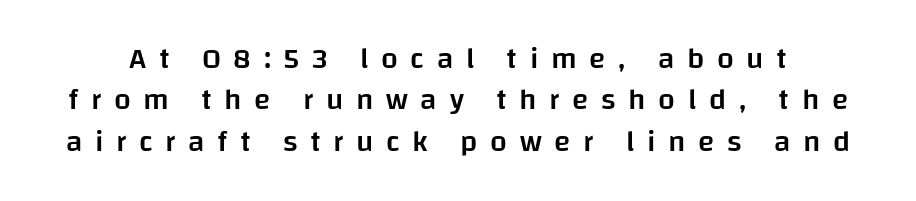
{"serif": "no", "italic": "no", "bold": "semi", "weight": "semibold", "width": "normal", "stroke_contrast": "low", "x_height": "large", "monospaced": "no", "underline": "no", "line_spacing": "normal", "line_spacing_ratio": 1.38, "letter_spacing": "wide", "letter_spacing_em": 0.42, "glyph_px": 30}
